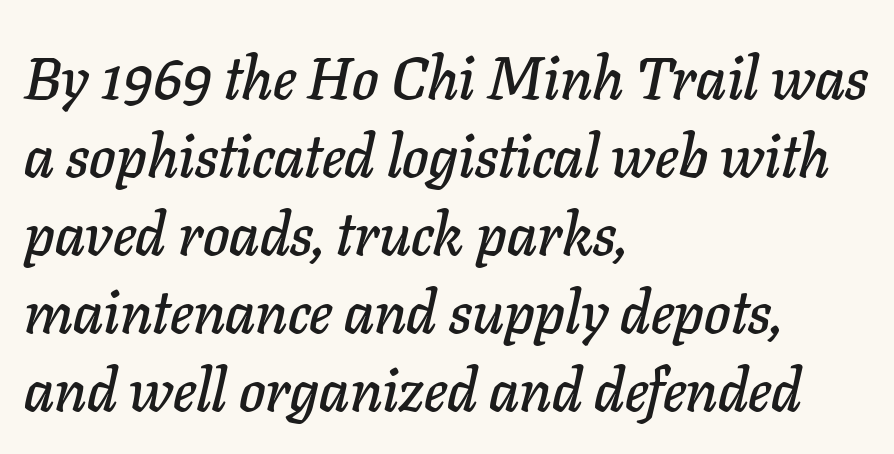
The image shows 60 px text type, italic (leaning right); set left-aligned, normal line spacing (1.3x), normal letter spacing, not underlined; low stroke contrast and a medium x-height.
